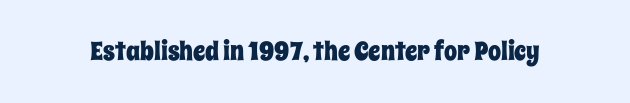
The image shows 26 px text type, upright; set normal letter spacing, not underlined.
